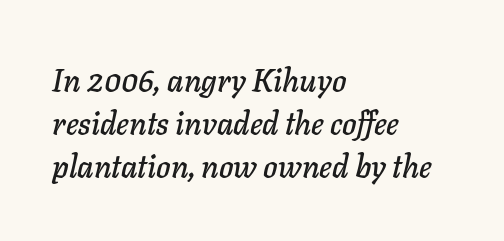
{"italic": "yes", "lean": "right", "slant_degrees": 11, "width": "normal", "stroke_contrast": "low", "x_height": "medium", "monospaced": "no", "underline": "no", "align": "left", "line_spacing": "normal", "line_spacing_ratio": 1.39, "letter_spacing": "normal", "letter_spacing_em": 0.0, "glyph_px": 31}
